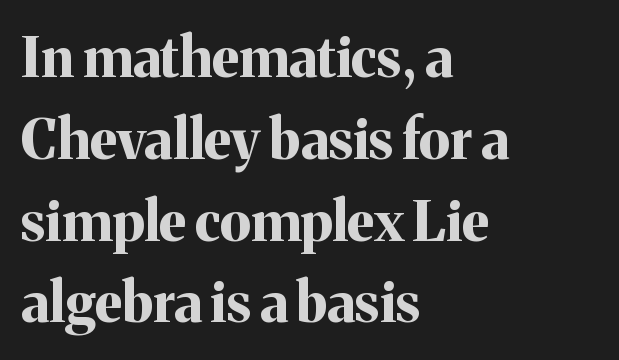
Q: Is the text bold? A: Yes.
Q: Is the text italic (slanted)? A: No, it is upright.
Q: Is the typeface a serif or a sans-serif typeface? A: Serif.
Q: Is the text underlined? A: No.
Q: How is the paragraph aligned? A: Left-aligned.
Q: Is the spacing between letters normal or unusually wide? A: Normal.
Q: Is the spacing between lines tight, normal or loose? A: Normal.
Q: Width (condensed, normal, or wide)? A: Normal.
Q: Stroke contrast? A: Medium.
Q: x-height? A: Medium.
Q: Monospaced? A: No.
